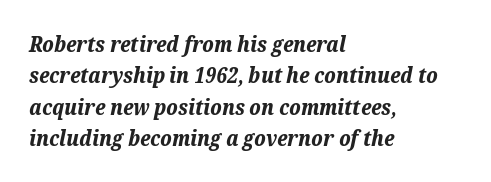
The image shows 21 px bold type, italic (leaning right); set left-aligned, normal line spacing (1.49x), normal letter spacing, not underlined.
